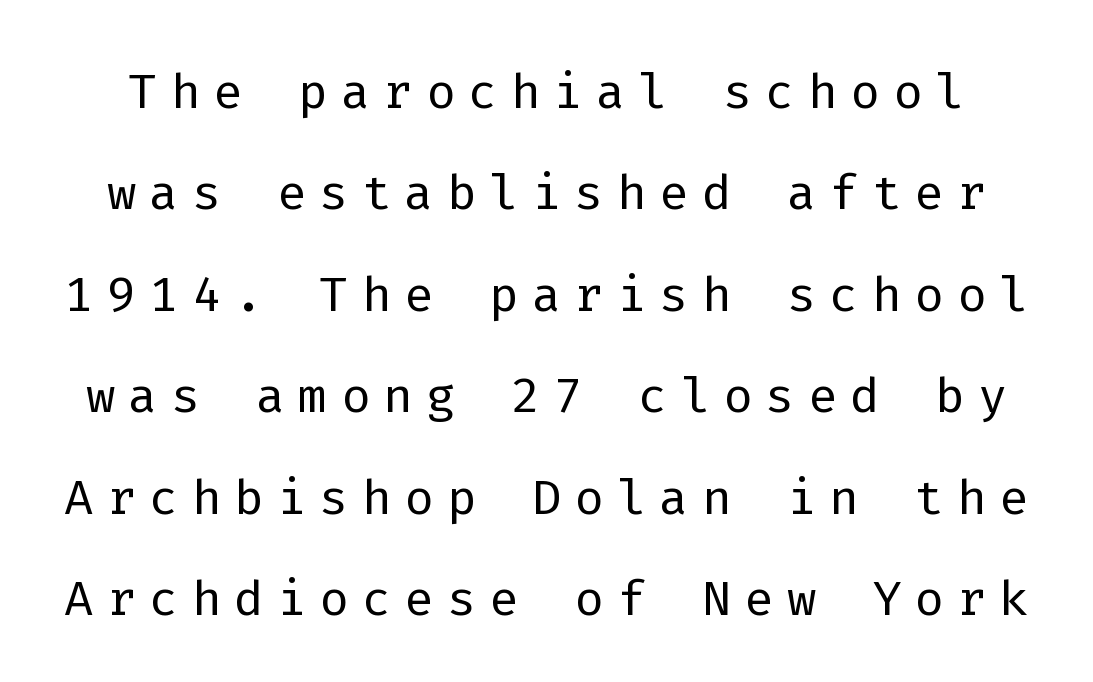
Style check: upright. Summary of weight: not heavy and not bold. Nope, no serifs anywhere on these letters. Beneath every word, the page is bare. Honestly, the row spacing looks completely unremarkable. A typesetter would call this monospace, since all characters share one set width.
